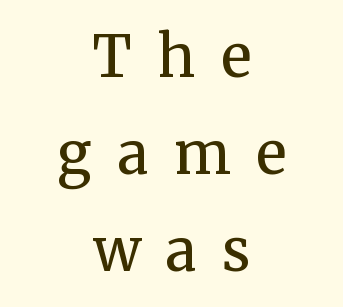
{"serif": "yes", "italic": "no", "bold": "no", "weight": "regular", "width": "normal", "stroke_contrast": "medium", "x_height": "medium", "monospaced": "no", "underline": "no", "align": "center", "line_spacing": "normal", "line_spacing_ratio": 1.7, "letter_spacing": "wide", "letter_spacing_em": 0.45, "glyph_px": 57}
